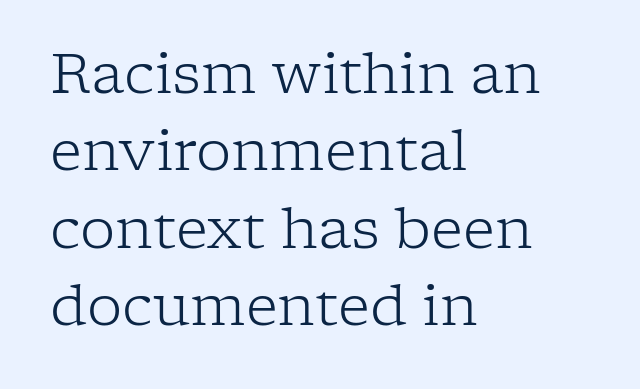
Q: Is the text bold? A: No.
Q: Is the text italic (slanted)? A: No, it is upright.
Q: Is the typeface a serif or a sans-serif typeface? A: Serif.
Q: Is the text underlined? A: No.
Q: How is the paragraph aligned? A: Left-aligned.
Q: Is the spacing between letters normal or unusually wide? A: Normal.
Q: Is the spacing between lines tight, normal or loose? A: Normal.
Q: Width (condensed, normal, or wide)? A: Normal.
Q: Stroke contrast? A: Low.
Q: x-height? A: Medium.
Q: Monospaced? A: No.
